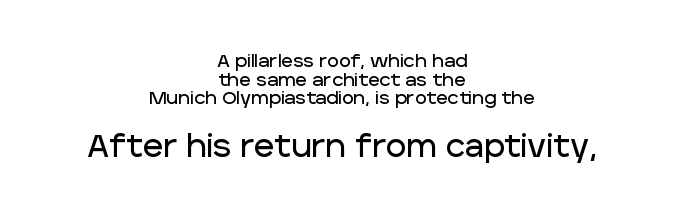
Q: Is the text italic (slanted)? A: No, it is upright.
Q: Is the typeface a serif or a sans-serif typeface? A: Sans-serif.
Q: Is the text underlined? A: No.
Q: How is the paragraph aligned? A: Centered.
Q: Is the spacing between letters normal or unusually wide? A: Normal.
Q: Is the spacing between lines tight, normal or loose? A: Tight.
Q: Which block of text is set in a larger size, the first (top) or the second (bottom)? A: The second (bottom) one.
Q: Width (condensed, normal, or wide)? A: Normal.
Q: Stroke contrast? A: Low.
Q: x-height? A: Large.
Q: Monospaced? A: No.
